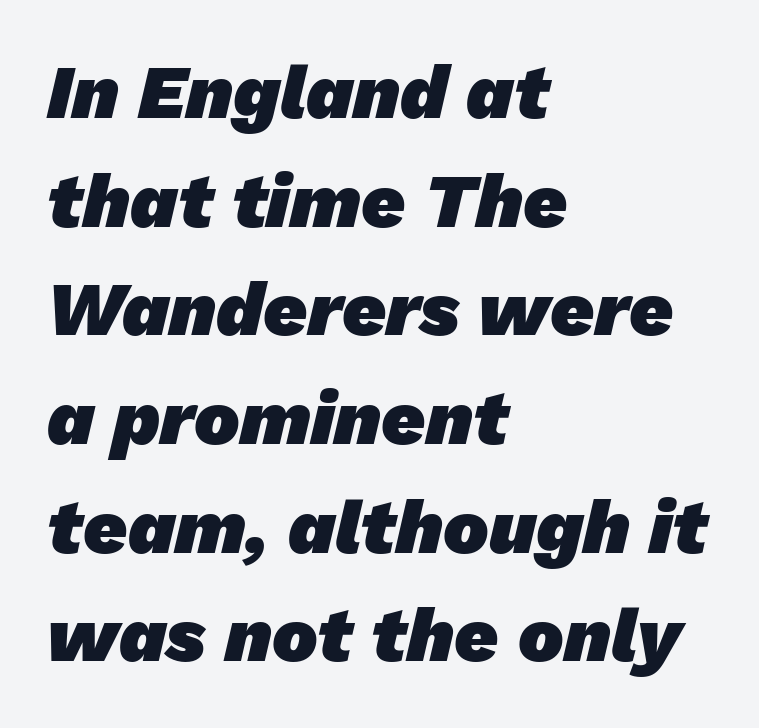
Q: Is the text bold? A: Yes.
Q: Is the typeface a serif or a sans-serif typeface? A: Sans-serif.
Q: Is the text underlined? A: No.
Q: How is the paragraph aligned? A: Left-aligned.
Q: Is the spacing between letters normal or unusually wide? A: Normal.
Q: Is the spacing between lines tight, normal or loose? A: Normal.
Q: Width (condensed, normal, or wide)? A: Normal.
Q: Stroke contrast? A: Low.
Q: x-height? A: Medium.
Q: Monospaced? A: No.
